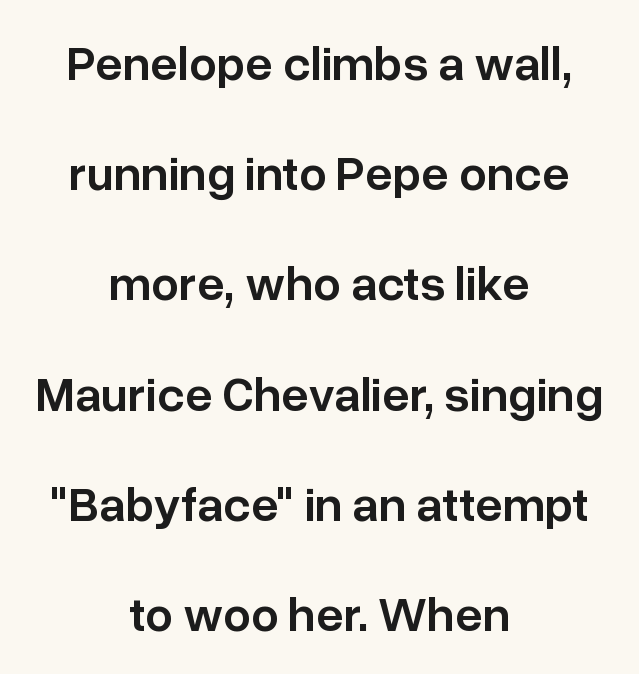
Q: Is the text bold? A: Semi-bold.
Q: Is the text italic (slanted)? A: No, it is upright.
Q: Is the typeface a serif or a sans-serif typeface? A: Sans-serif.
Q: Is the text underlined? A: No.
Q: How is the paragraph aligned? A: Centered.
Q: Is the spacing between letters normal or unusually wide? A: Normal.
Q: Is the spacing between lines tight, normal or loose? A: Loose.
Q: Width (condensed, normal, or wide)? A: Normal.
Q: Stroke contrast? A: Low.
Q: x-height? A: Medium.
Q: Monospaced? A: No.
